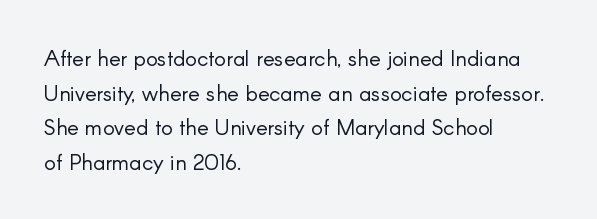
Which margin do the lines hug? The left one — the right edge is uneven. This is roman type, the default non-slanted kind. Summary of vertical rhythm: regular, with standard interline spacing. These glyphs show unthickened strokes, regular width or finer. The rendering keeps characters at their native spacing. The gap between lines stays unmarked.
